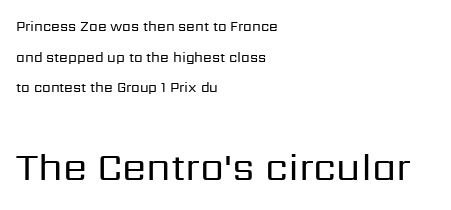
The image shows 39 px regular-weight sans-serif type, upright; set left-aligned, loose line spacing (2.18x), normal letter spacing, not underlined; the second (bottom) block is 2.79x larger; low stroke contrast and a medium x-height.
